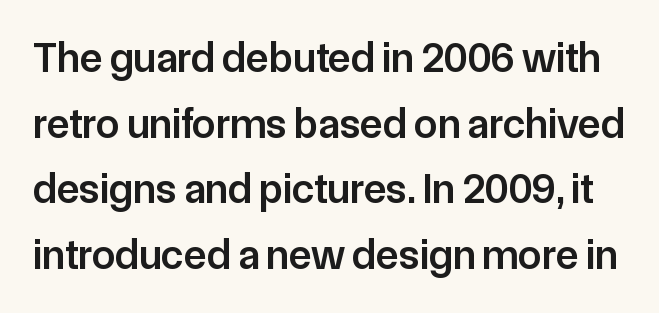
Q: Is the text bold? A: Semi-bold.
Q: Is the text italic (slanted)? A: No, it is upright.
Q: Is the typeface a serif or a sans-serif typeface? A: Sans-serif.
Q: Is the text underlined? A: No.
Q: Is the spacing between letters normal or unusually wide? A: Normal.
Q: Is the spacing between lines tight, normal or loose? A: Normal.
Q: Width (condensed, normal, or wide)? A: Normal.
Q: Stroke contrast? A: Low.
Q: x-height? A: Medium.
Q: Monospaced? A: No.
